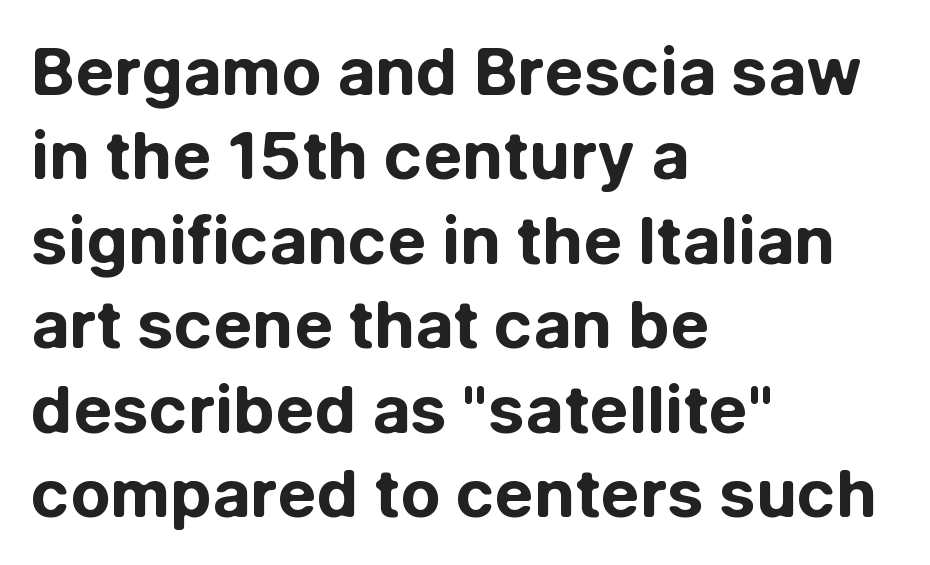
{"serif": "no", "italic": "no", "bold": "yes", "weight": "bold", "width": "normal", "stroke_contrast": "low", "x_height": "medium", "monospaced": "no", "underline": "no", "align": "left", "line_spacing": "normal", "line_spacing_ratio": 1.28, "letter_spacing": "normal", "letter_spacing_em": 0.0, "glyph_px": 66}
